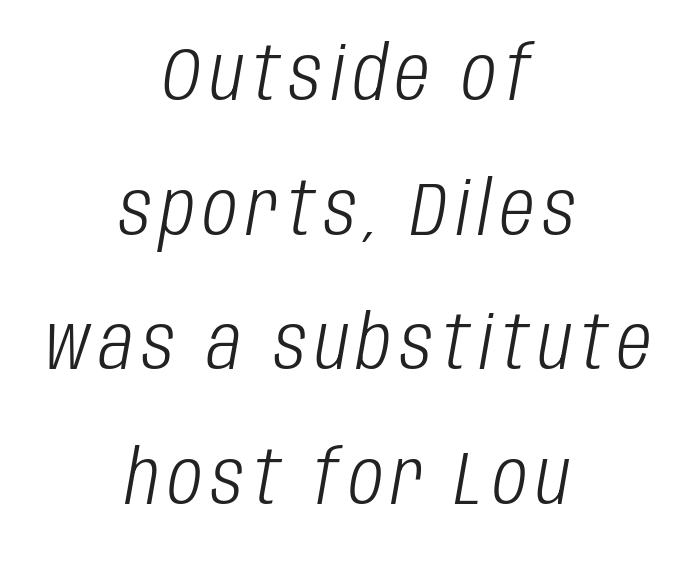
{"italic": "yes", "lean": "right", "slant_degrees": 10, "bold": "no", "weight": "light", "width": "condensed", "stroke_contrast": "low", "x_height": "large", "monospaced": "no", "underline": "no", "align": "center", "line_spacing_ratio": 1.82, "glyph_px": 74}
